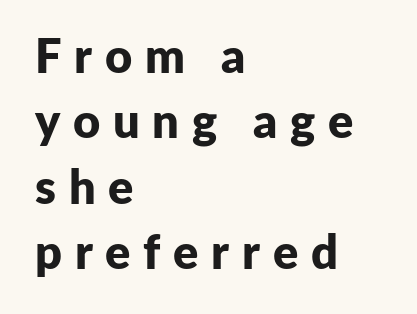
This is sans-serif lettering, the kind often seen on screens and signage. The vertical gap from one line to the next is medium. The typesetter chose a ragged-right arrangement here. How are the letters spaced? Widely, with obvious added tracking. Plenty of ink on the page — the face is bold.
